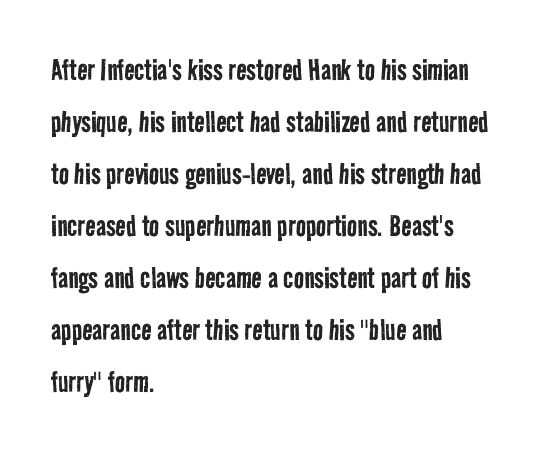
The letterforms sit shoulder to shoulder at normal distance. One glance says typical: line gaps are just what's usual. Weight class: somewhere from thin through regular. The rendering uses natural spacing where letterforms have individual widths. These lines are composed in type without serifs.
